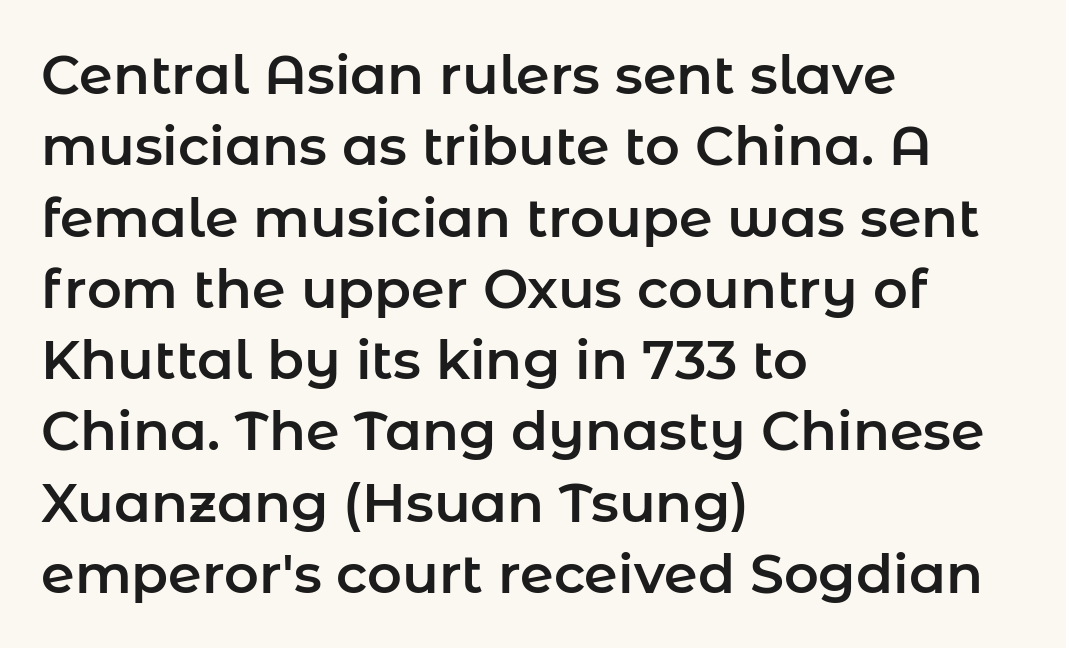
Here the designer chose a conventional face with non-uniform glyph widths. The rendering keeps characters at their native spacing. Reading down the block, your eye returns to a fixed left position each line. The gap between lines stays unmarked. Regarding leading, the lines here are spaced in the standard way. You can tell it's not italic because the verticals are truly vertical.
